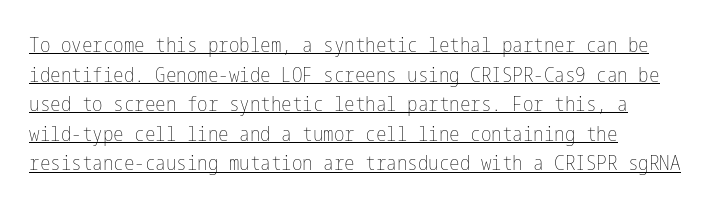
Glyph-to-glyph distance matches everyday printed text. Unbolded letterforms with no extra heft. This is underlined copy, the kind a proofreader might mark for attention. The axis of the letterforms is exactly vertical. Regarding leading, the lines here are spaced in the standard way.
